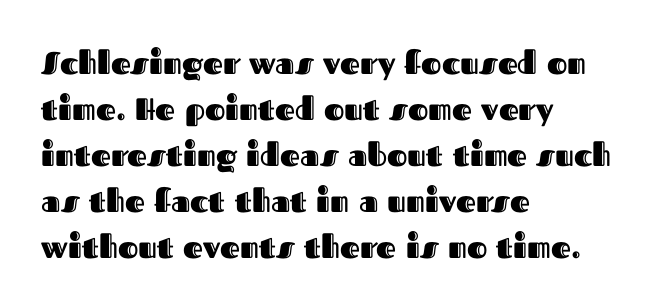
{"italic": "no", "width": "normal", "x_height": "medium", "monospaced": "no", "underline": "no", "align": "left", "line_spacing": "normal", "line_spacing_ratio": 1.48, "letter_spacing": "normal", "letter_spacing_em": 0.0, "glyph_px": 31}
